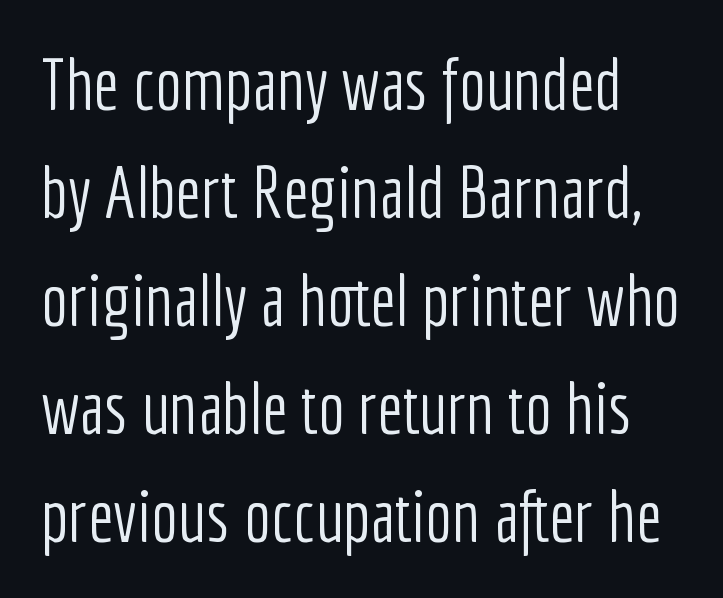
Nothing unusual about the tracking: characters are spaced as the font intends. Looks like regular typesetting: each glyph gets only the width it needs. This is sans-serif lettering, the kind often seen on screens and signage. Line spacing here is normal. Compared with a typical body face, this is equally light or lighter still. Tall strokes in this sample are plumb rather than angled.
